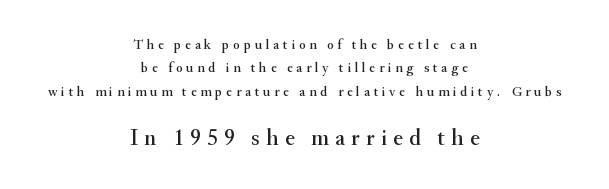
Q: Is the text italic (slanted)? A: No, it is upright.
Q: Is the text underlined? A: No.
Q: How is the paragraph aligned? A: Centered.
Q: Is the spacing between letters normal or unusually wide? A: Unusually wide.
Q: Is the spacing between lines tight, normal or loose? A: Normal.
Q: Which block of text is set in a larger size, the first (top) or the second (bottom)? A: The second (bottom) one.
